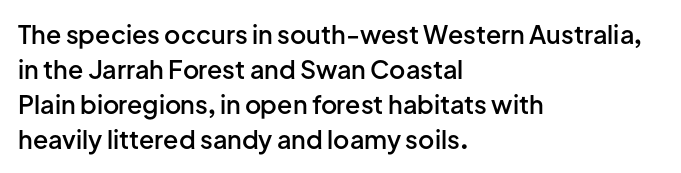
{"italic": "no", "bold": "semi", "underline": "no", "align": "left", "line_spacing": "normal", "line_spacing_ratio": 1.4, "letter_spacing": "normal", "letter_spacing_em": 0.0, "glyph_px": 25}
